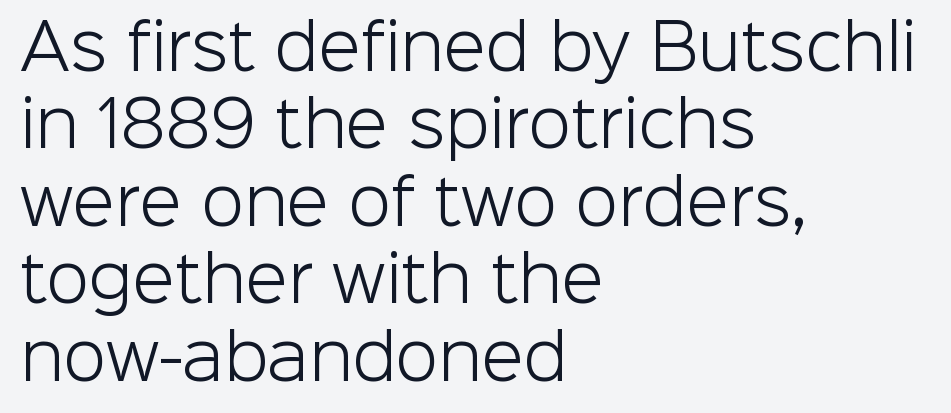
The zone under the glyphs is completely vacant. If you drew a ruler down the left edge, every line would touch it. Are there feet on the stems? There aren't — it's a sans. Compared with typical body copy, the letter spacing here is the same. These lines sit exactly where default settings would place them. The letters stand straight up with perfectly vertical stems.
